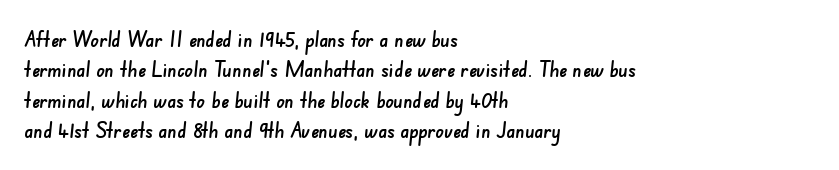
In CSS terms this would be text-align: left. Quick note: interline space is typical. Students, note that the glyphs here touch the page at normal intervals. This rendering features lettering with no underline.
